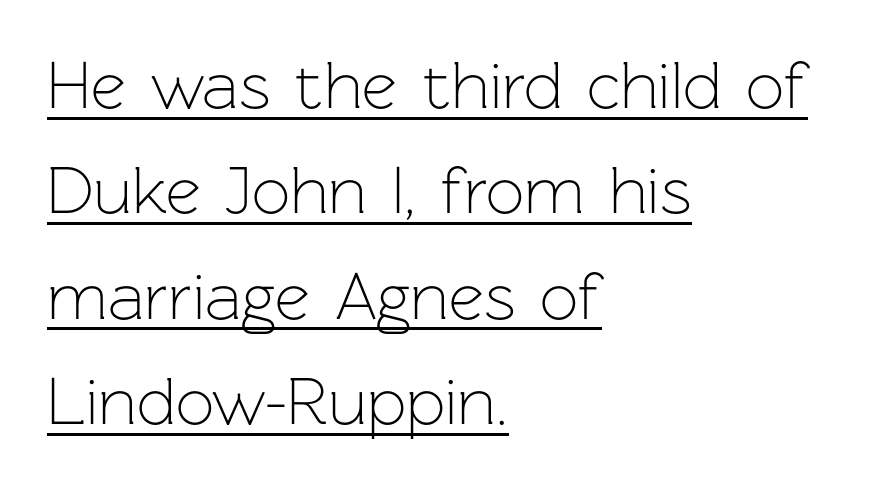
{"serif": "no", "italic": "no", "bold": "no", "weight": "light", "width": "normal", "stroke_contrast": "low", "x_height": "medium", "monospaced": "no", "underline": "yes", "align": "left", "line_spacing": "normal", "line_spacing_ratio": 1.55, "letter_spacing": "normal", "letter_spacing_em": 0.0, "glyph_px": 68}
